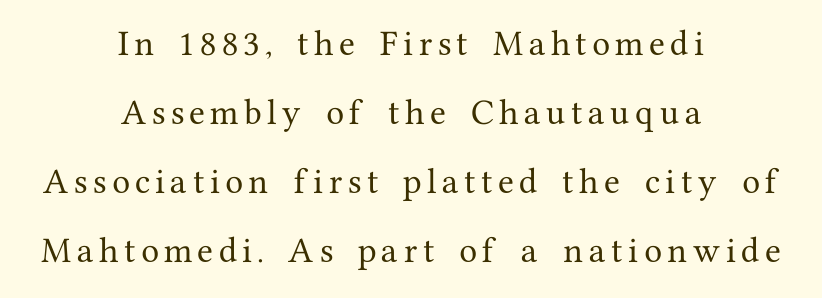
The space beneath each line is pristine and unruled. Compared with a flush-left layout, this one balances lines on the center instead. This is roman type, the default non-slanted kind. Think of a printed novel: that variable character pitch is what you see here.
